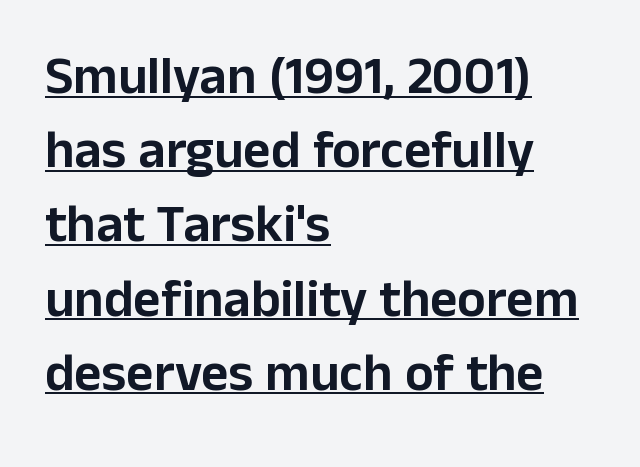
Character widths vary here, with narrow letters taking less room than wide ones. Is the block centered? No — it sits flush against the left margin. The space between consecutive lines is moderate. In terms of posture, this sample is upright. The specimen includes a rule beneath the text block's lines. Between one letter and the next there's only the usual sliver of space.
